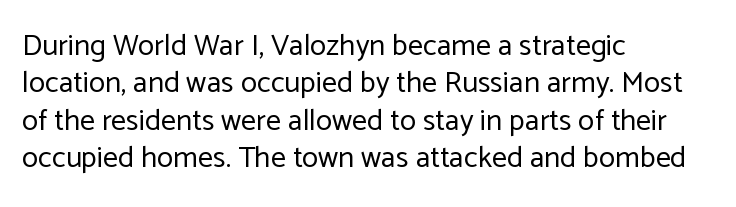
The image shows 30 px regular-weight sans-serif type, upright; set left-aligned, normal line spacing (1.25x), normal letter spacing, not underlined; low stroke contrast and a medium x-height.
